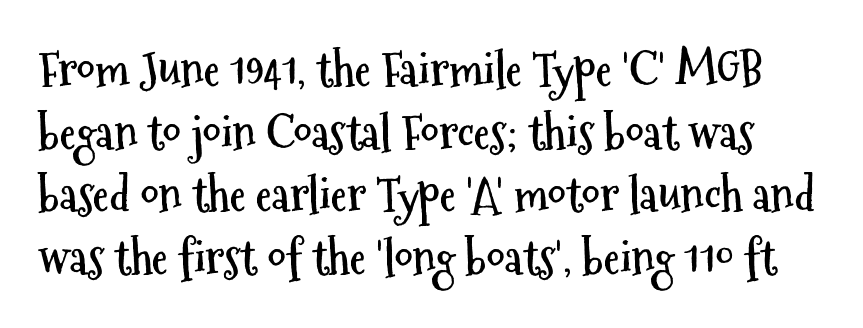
These lines sit exactly where default settings would place them. Just letters on the line, the space beneath them empty. A typesetter would call this proportional, since set widths differ per character. Rendered with straight, roman letterforms. The gaps between neighbouring characters are ordinary and unremarkable. How heavy is the stroke? Heavy — this is a bold.
